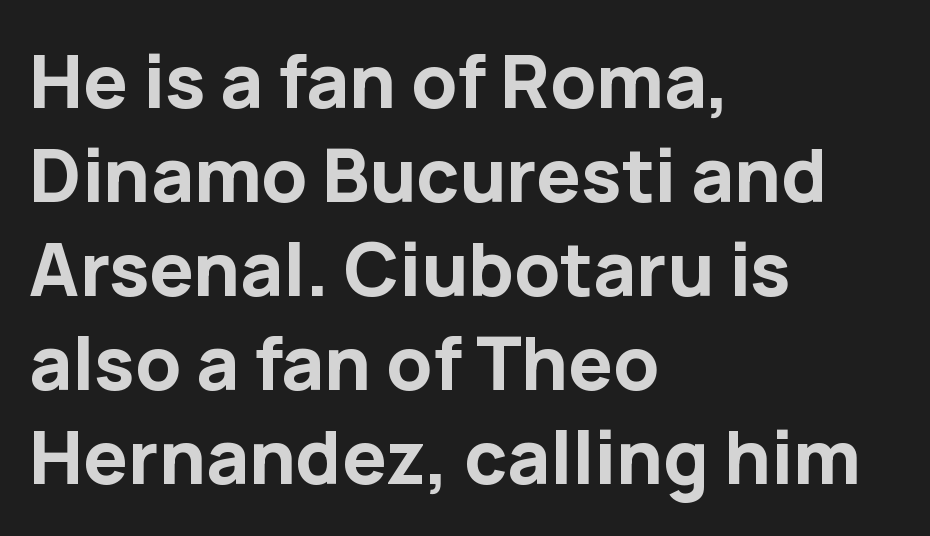
The image shows 74 px bold sans-serif type, upright; set left-aligned, normal line spacing (1.27x), normal letter spacing, not underlined; low stroke contrast and a medium x-height.
